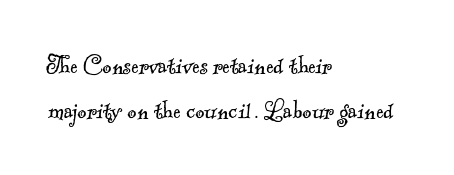
The image shows 28 px light serif type; set left-aligned, normal line spacing (1.6x), normal letter spacing, not underlined; a small x-height.
